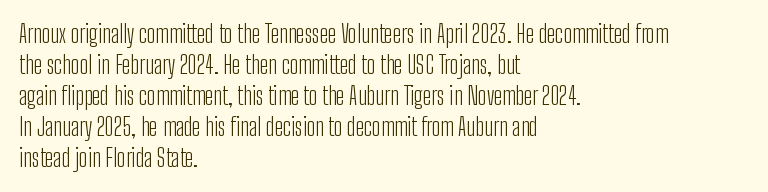
The image shows 24 px text type, upright; set left-aligned, normal line spacing (1.29x), normal letter spacing, not underlined.
